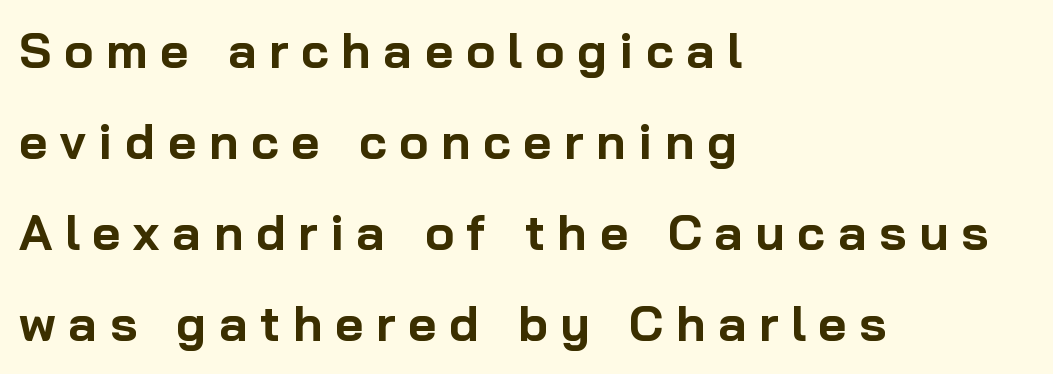
Q: Is the text bold? A: Yes.
Q: Is the text italic (slanted)? A: No, it is upright.
Q: Is the typeface a serif or a sans-serif typeface? A: Sans-serif.
Q: Is the text underlined? A: No.
Q: How is the paragraph aligned? A: Left-aligned.
Q: Is the spacing between letters normal or unusually wide? A: Unusually wide.
Q: Width (condensed, normal, or wide)? A: Normal.
Q: Stroke contrast? A: Low.
Q: x-height? A: Medium.
Q: Monospaced? A: No.
